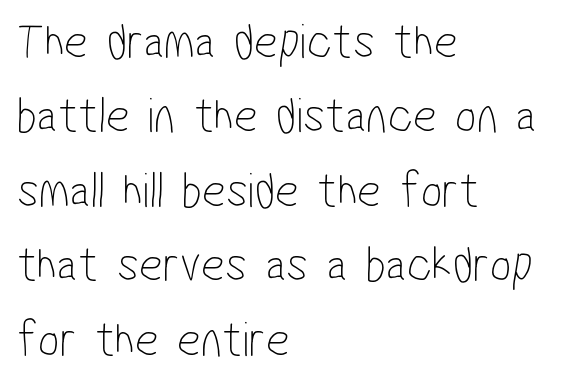
The image shows 51 px thin, condensed sans-serif type; set left-aligned, normal line spacing (1.46x), normal letter spacing, not underlined; low stroke contrast and a medium x-height.
